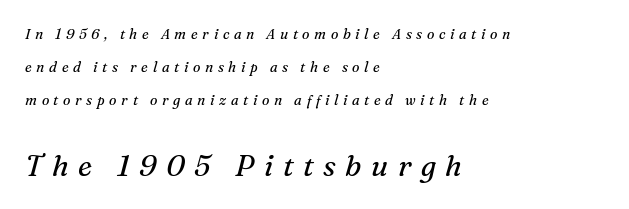
The image shows 29 px regular-weight serif type, italic (leaning right); set left-aligned, loose line spacing (2.35x), unusually wide letter spacing (+0.33 em), not underlined; the second (bottom) block is 2.07x larger; medium stroke contrast and a medium x-height.
